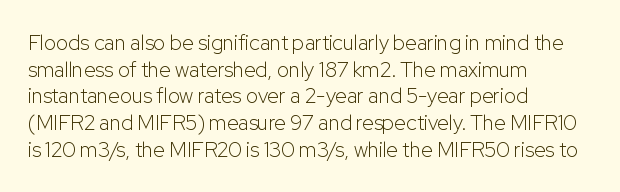
The image shows 21 px text type, upright; set left-aligned, normal line spacing (1.27x), normal letter spacing, not underlined.
